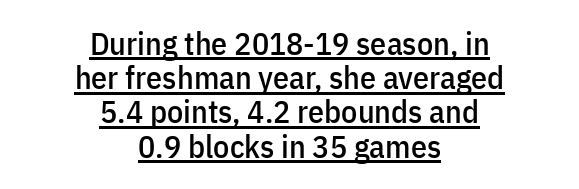
The rendering keeps characters at their native spacing. The passage shown is typed in a proportional face where columns would drift. Italic? Not at all — the glyphs are vertical. Caption: lettering with a line underneath. The face used here is a sans, in the tradition of grotesques and geometrics.
